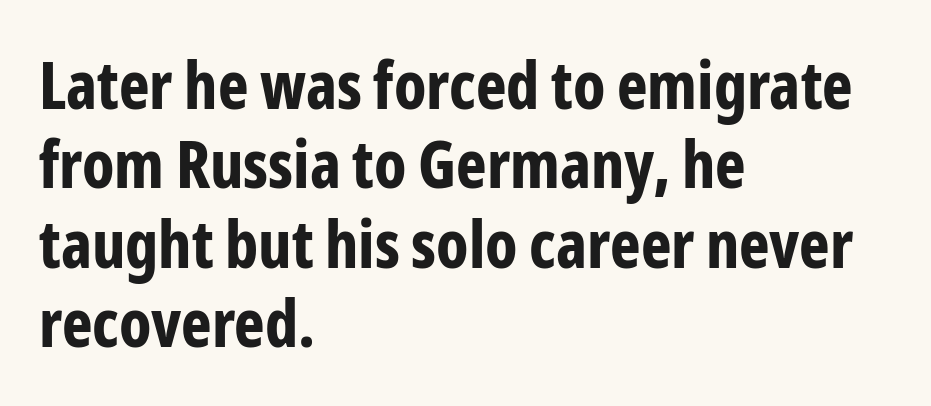
Q: Is the text bold? A: Yes.
Q: Is the text italic (slanted)? A: No, it is upright.
Q: Is the typeface a serif or a sans-serif typeface? A: Sans-serif.
Q: Is the text underlined? A: No.
Q: How is the paragraph aligned? A: Left-aligned.
Q: Is the spacing between letters normal or unusually wide? A: Normal.
Q: Width (condensed, normal, or wide)? A: Condensed.
Q: Stroke contrast? A: Low.
Q: x-height? A: Medium.
Q: Monospaced? A: No.
